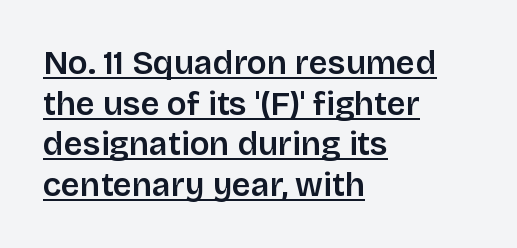
These lines were composed using upright roman letters. Caption: lettering with a line underneath. The compositor pushed each line to the left boundary. Varying glyph widths throughout — classic text-font behaviour. Compared with typical body copy, the letter spacing here is the same.
